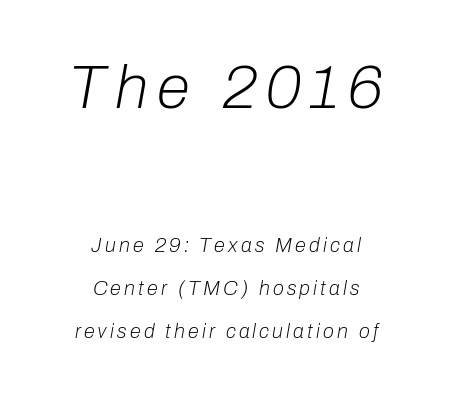
{"italic": "yes", "lean": "right", "slant_degrees": 10, "bold": "no", "weight": "light", "width": "normal", "stroke_contrast": "low", "x_height": "medium", "monospaced": "no", "underline": "no", "align": "center", "line_spacing": "loose", "line_spacing_ratio": 2.15, "larger_block": "first", "size_ratio": 3.05, "glyph_px": 61}
